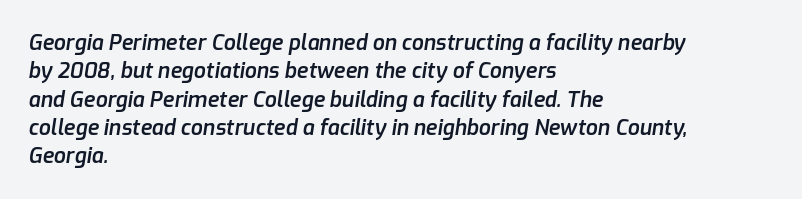
Q: Is the text bold? A: Semi-bold.
Q: Is the text italic (slanted)? A: Yes, it leans right by about 9 degrees.
Q: Is the text underlined? A: No.
Q: How is the paragraph aligned? A: Left-aligned.
Q: Is the spacing between letters normal or unusually wide? A: Normal.
Q: Is the spacing between lines tight, normal or loose? A: Normal.
